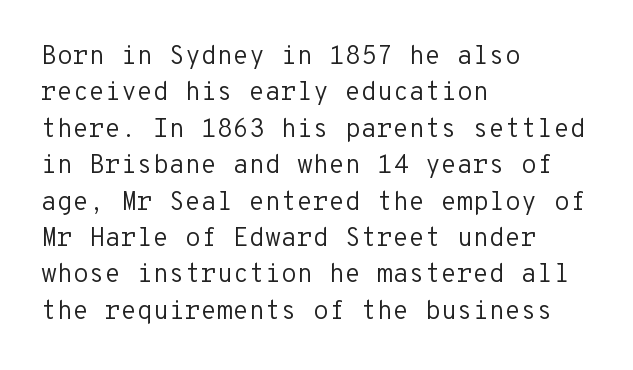
The image shows 26 px text type, upright; set left-aligned, normal line spacing (1.4x), normal letter spacing, not underlined.
